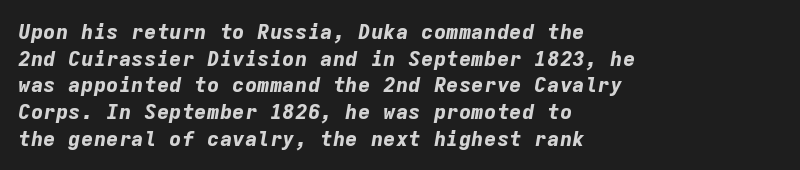
{"italic": "yes", "lean": "right", "slant_degrees": 9, "bold": "yes", "underline": "no", "align": "left", "line_spacing": "normal", "line_spacing_ratio": 1.27, "letter_spacing": "normal", "letter_spacing_em": 0.0, "glyph_px": 21}
